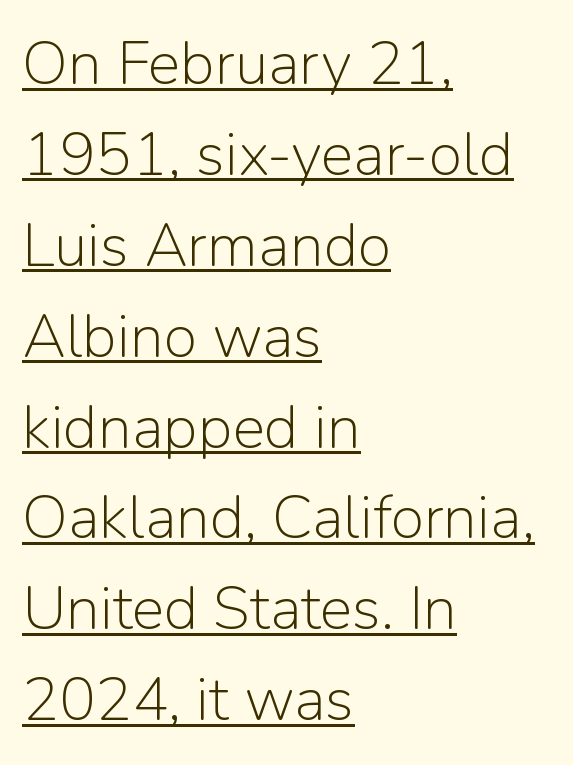
The image shows 61 px light sans-serif type, upright; set left-aligned, normal line spacing (1.49x), normal letter spacing, underlined; low stroke contrast and a medium x-height.
